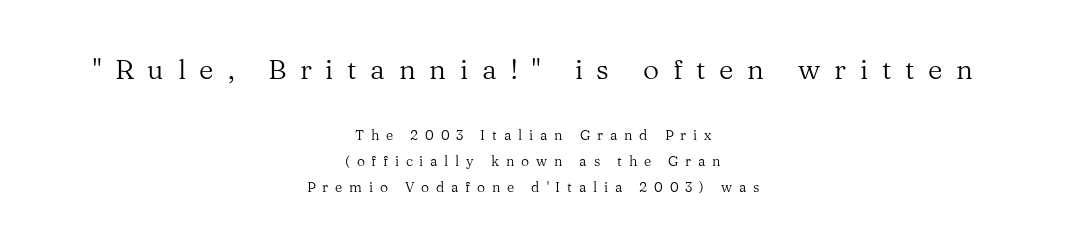
The image shows 28 px regular-weight serif type, upright; set centered, line spacing 1.87x, unusually wide letter spacing (+0.49 em), not underlined; the first (top) block is 2.0x larger; medium stroke contrast and a medium x-height.
